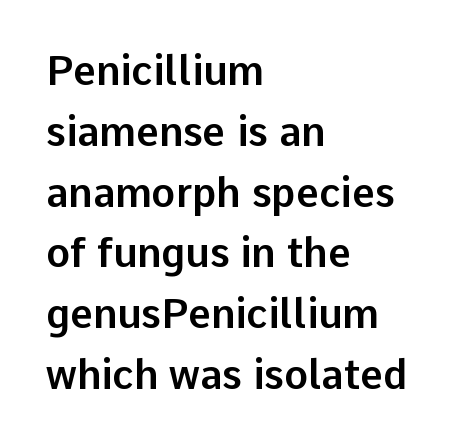
The image shows 40 px sans-serif type, upright; set left-aligned, normal line spacing (1.52x), normal letter spacing, not underlined; low stroke contrast and a medium x-height.
